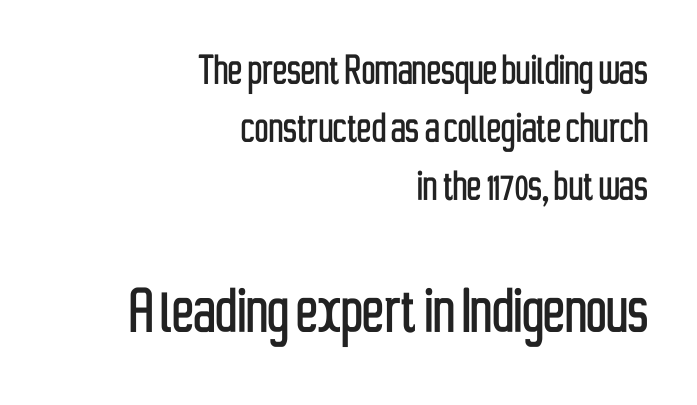
The image shows 72 px condensed sans-serif type, upright; set right-aligned, line spacing 1.21x, normal letter spacing, not underlined; the second (bottom) block is 1.5x larger; low stroke contrast and a medium x-height.
